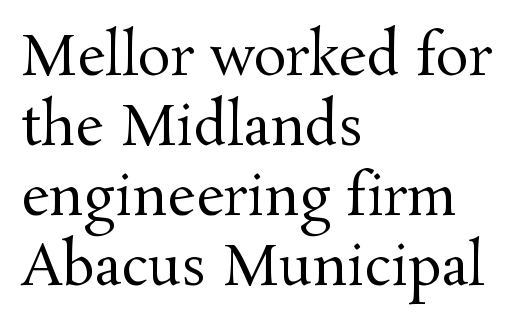
Descenders are the only things crossing below the line. Baseline-to-baseline distance is the conventional proportion of letter height. The passage shown is not bold in any degree. Spacing verdict: proportional, widths tailored to each character. The passage is arranged the way most books set body copy — flush left. Observe the serifs anchoring each vertical stroke in this sample.
